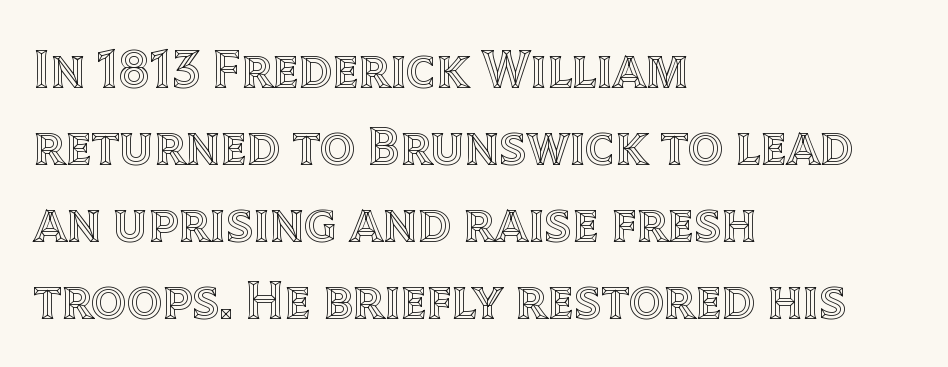
Q: Is the text italic (slanted)? A: No, it is upright.
Q: Is the text underlined? A: No.
Q: How is the paragraph aligned? A: Left-aligned.
Q: Is the spacing between letters normal or unusually wide? A: Normal.
Q: Is the spacing between lines tight, normal or loose? A: Normal.
Q: Width (condensed, normal, or wide)? A: Normal.
Q: x-height? A: Large.
Q: Monospaced? A: No.
